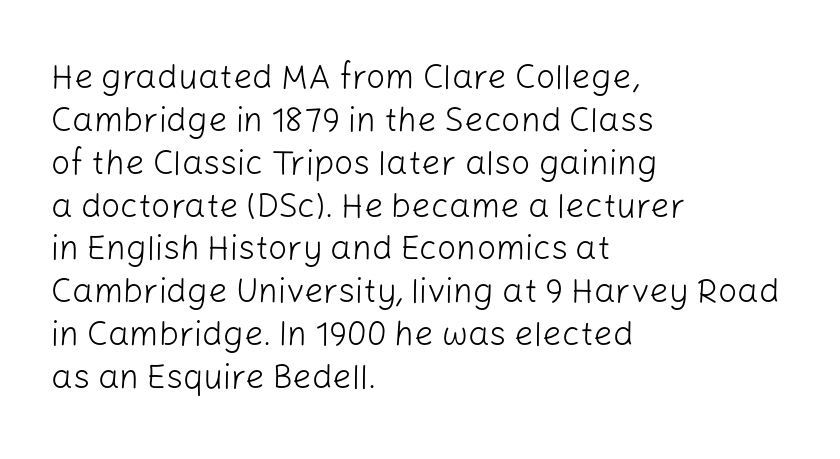
{"serif": "no", "italic": "no", "bold": "no", "weight": "light", "width": "normal", "stroke_contrast": "low", "x_height": "medium", "monospaced": "no", "underline": "no", "align": "left", "line_spacing": "normal", "line_spacing_ratio": 1.26, "letter_spacing": "normal", "letter_spacing_em": 0.0, "glyph_px": 34}
